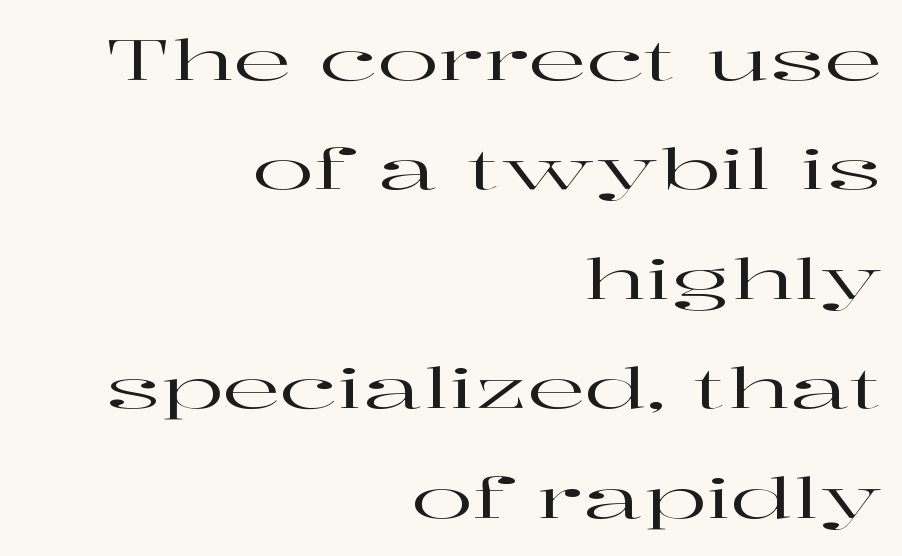
Q: Is the text italic (slanted)? A: No, it is upright.
Q: Is the typeface a serif or a sans-serif typeface? A: Serif.
Q: Is the text underlined? A: No.
Q: How is the paragraph aligned? A: Right-aligned.
Q: Is the spacing between letters normal or unusually wide? A: Normal.
Q: Is the spacing between lines tight, normal or loose? A: Loose.
Q: Width (condensed, normal, or wide)? A: Wide.
Q: Stroke contrast? A: High.
Q: x-height? A: Medium.
Q: Monospaced? A: No.
